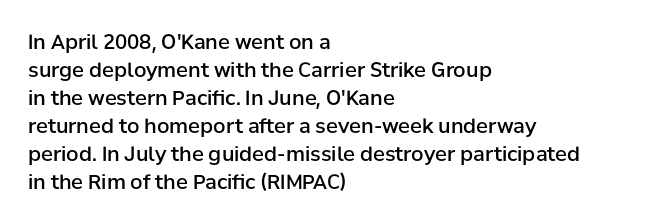
Q: Is the text bold? A: Semi-bold.
Q: Is the text italic (slanted)? A: No, it is upright.
Q: Is the text underlined? A: No.
Q: How is the paragraph aligned? A: Left-aligned.
Q: Is the spacing between letters normal or unusually wide? A: Normal.
Q: Is the spacing between lines tight, normal or loose? A: Normal.
